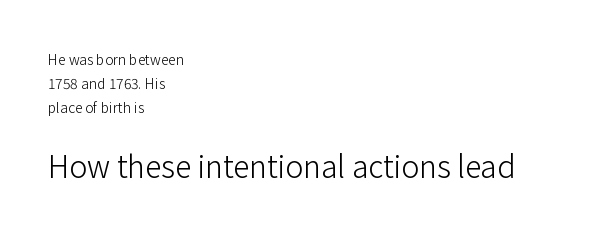
{"serif": "no", "italic": "no", "bold": "no", "weight": "light", "width": "normal", "stroke_contrast": "low", "x_height": "medium", "monospaced": "no", "underline": "no", "align": "left", "line_spacing": "normal", "line_spacing_ratio": 1.7, "letter_spacing": "normal", "letter_spacing_em": 0.0, "larger_block": "second", "size_ratio": 2.14, "glyph_px": 30}
